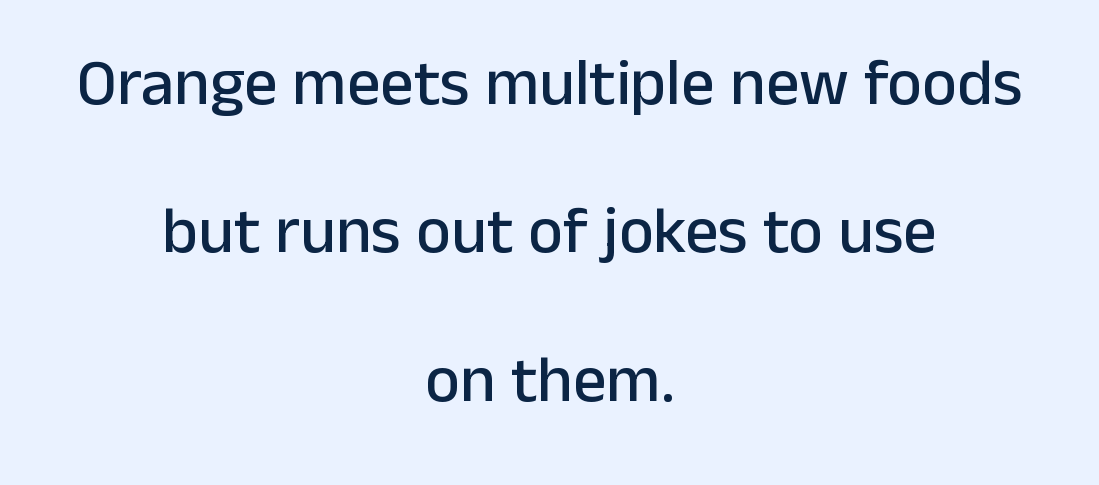
{"serif": "no", "italic": "no", "width": "normal", "stroke_contrast": "low", "x_height": "medium", "monospaced": "no", "underline": "no", "align": "center", "line_spacing": "loose", "line_spacing_ratio": 2.25, "letter_spacing": "normal", "letter_spacing_em": 0.0, "glyph_px": 66}
